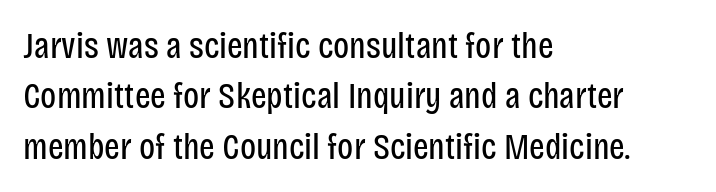
{"serif": "no", "italic": "no", "bold": "no", "weight": "regular", "width": "condensed", "stroke_contrast": "low", "x_height": "large", "monospaced": "no", "underline": "no", "align": "left", "line_spacing": "normal", "line_spacing_ratio": 1.36, "letter_spacing": "normal", "letter_spacing_em": 0.0, "glyph_px": 37}
